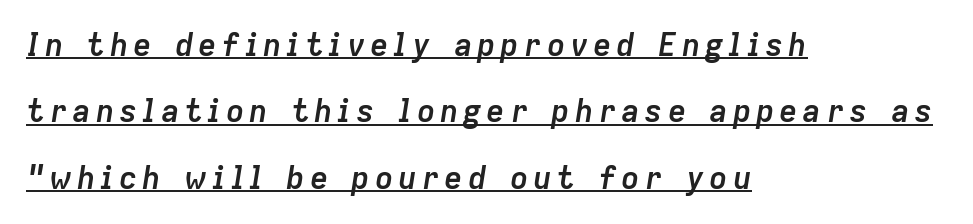
{"italic": "yes", "lean": "right", "slant_degrees": 9, "bold": "yes", "weight": "semibold", "width": "normal", "stroke_contrast": "low", "x_height": "medium", "monospaced": "no", "underline": "yes", "align": "left", "line_spacing": "loose", "line_spacing_ratio": 2.14, "glyph_px": 31}
